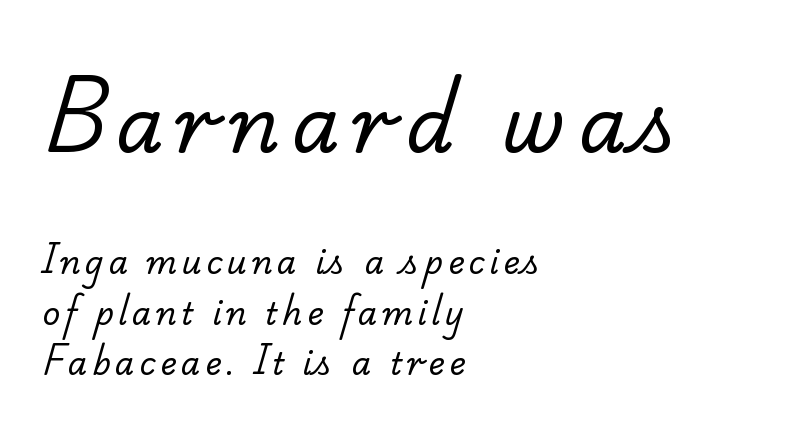
The image shows 77 px regular-weight type; set left-aligned, normal line spacing (1.62x), not underlined; the first (top) block is 2.48x larger; low stroke contrast and a small x-height.
